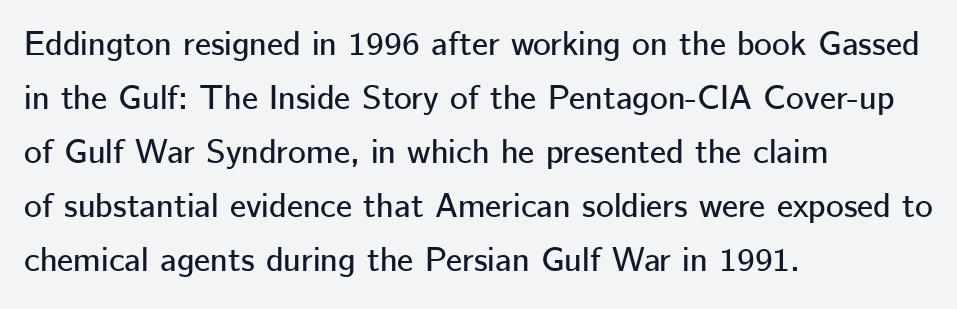
Q: Is the text italic (slanted)? A: No, it is upright.
Q: Is the typeface a serif or a sans-serif typeface? A: Sans-serif.
Q: Is the text underlined? A: No.
Q: How is the paragraph aligned? A: Left-aligned.
Q: Is the spacing between letters normal or unusually wide? A: Normal.
Q: Is the spacing between lines tight, normal or loose? A: Normal.
Q: Width (condensed, normal, or wide)? A: Normal.
Q: Stroke contrast? A: Low.
Q: x-height? A: Medium.
Q: Monospaced? A: No.
